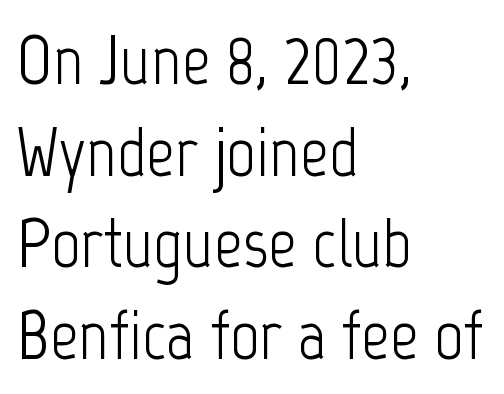
Q: Is the text bold? A: No.
Q: Is the text italic (slanted)? A: No, it is upright.
Q: Is the typeface a serif or a sans-serif typeface? A: Sans-serif.
Q: Is the text underlined? A: No.
Q: How is the paragraph aligned? A: Left-aligned.
Q: Is the spacing between letters normal or unusually wide? A: Normal.
Q: Is the spacing between lines tight, normal or loose? A: Normal.
Q: Width (condensed, normal, or wide)? A: Condensed.
Q: Stroke contrast? A: Low.
Q: x-height? A: Medium.
Q: Monospaced? A: No.
